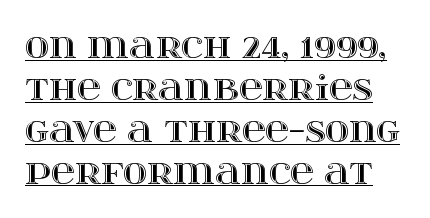
Reading down the column, the eye jumps a familiar distance to each next line. The horizontal fit of the characters is conventional and even. Note the varied advance widths — an 'i' is clearly narrower than an 'm'. Posture: straight, roman, zero tilt. Honestly, the underline is the first thing you notice here.
